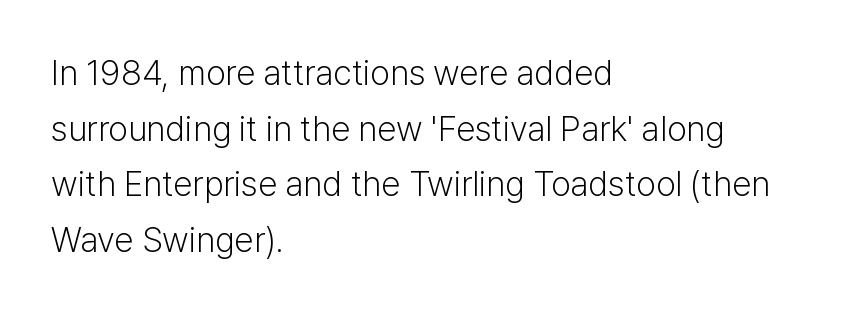
Check under the words: just untouched page. Stroke terminals: plain, sans-serif. Characters follow at the spacing the type designer built in. Stems here are at most as thick as an everyday book face.
